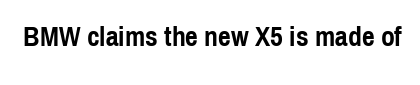
Stroke thickness is high; the sample reads as a true bold. Characters remain perfectly vertical along every line. Proportional: the letters do not fall into vertical columns. A clean baseline with only descenders dipping below it. Words appear dense and cohesive because spacing is normal.
